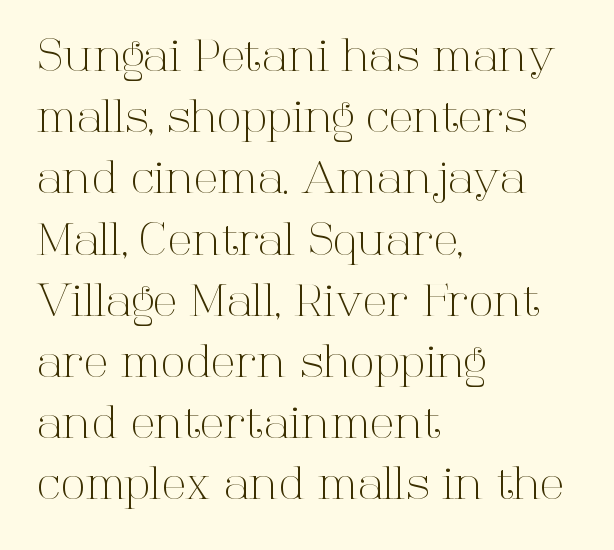
Q: Is the text bold? A: No.
Q: Is the text italic (slanted)? A: No, it is upright.
Q: Is the typeface a serif or a sans-serif typeface? A: Serif.
Q: Is the text underlined? A: No.
Q: How is the paragraph aligned? A: Left-aligned.
Q: Is the spacing between letters normal or unusually wide? A: Normal.
Q: Is the spacing between lines tight, normal or loose? A: Normal.
Q: Width (condensed, normal, or wide)? A: Normal.
Q: Stroke contrast? A: High.
Q: x-height? A: Medium.
Q: Monospaced? A: No.
